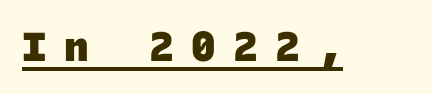
{"serif": "no", "bold": "yes", "weight": "heavy", "width": "normal", "stroke_contrast": "low", "x_height": "large", "monospaced": "yes", "underline": "yes", "letter_spacing": "wide", "letter_spacing_em": 0.43, "glyph_px": 41}
